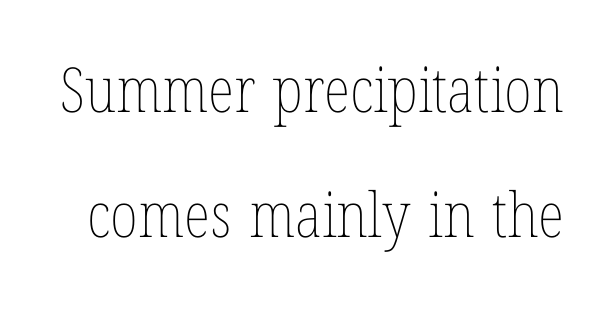
This rendering features lettering with no underline. Standard letterfit; no display-style spreading of the glyphs. The line-height multiplier appears high, well above default. Here the designer chose a conventional face with non-uniform glyph widths.
